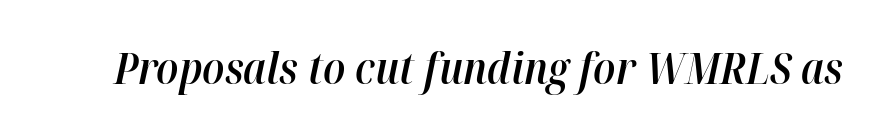
The image shows 43 px semibold type, italic (leaning right); set normal letter spacing, not underlined; high stroke contrast and a medium x-height.
